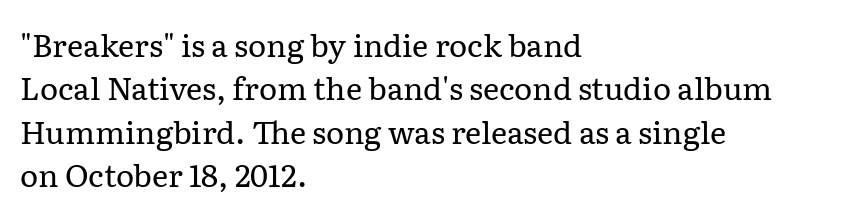
Regarding leading, the lines here are spaced in the standard way. Underlining? Definitely not there. Reading down the block, your eye returns to a fixed left position each line. Characters follow at the spacing the type designer built in.
